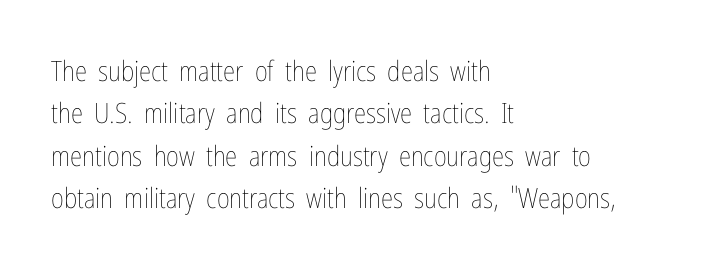
Notice how the stems are strictly vertical — no italics here. The rendering uses natural spacing where letterforms have individual widths. Evenly set lines give the paragraph a standard silhouette. Glance below the letters and you will spot only blank space. Typeset ragged right — the left edge is the straight one. The strokes carry an ordinary text weight at most.
